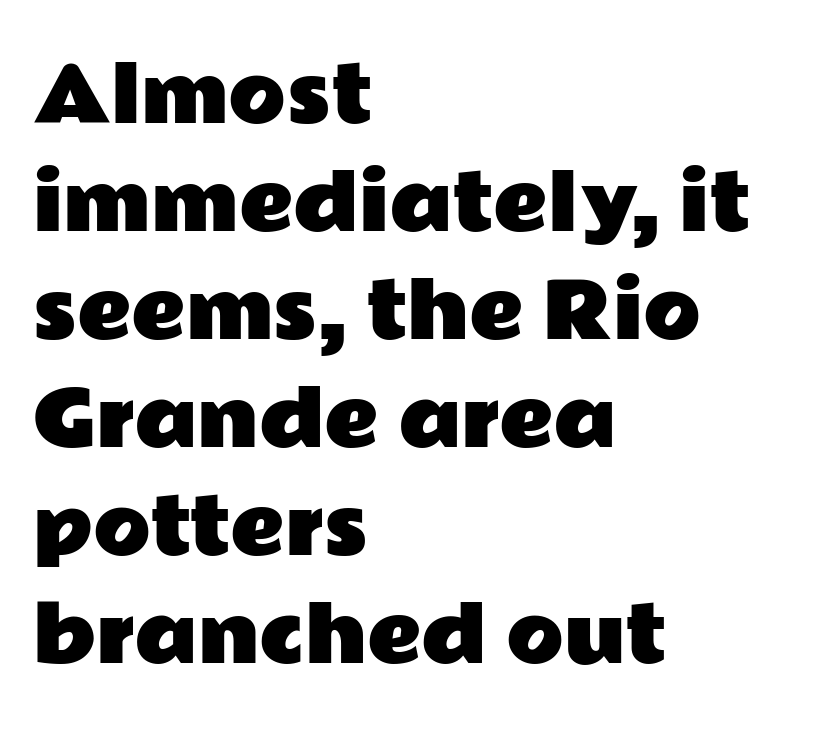
{"serif": "no", "italic": "no", "width": "wide", "stroke_contrast": "low", "x_height": "medium", "monospaced": "no", "underline": "no", "align": "left", "line_spacing": "normal", "line_spacing_ratio": 1.44, "letter_spacing": "normal", "letter_spacing_em": 0.0, "glyph_px": 75}
